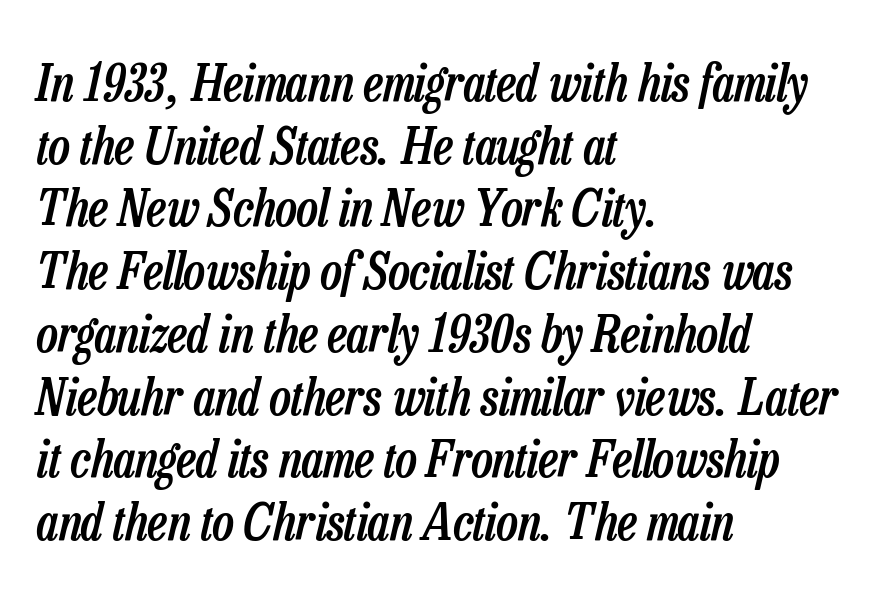
{"italic": "yes", "lean": "right", "slant_degrees": 13, "bold": "semi", "weight": "semibold", "width": "condensed", "stroke_contrast": "low", "x_height": "medium", "monospaced": "no", "underline": "no", "align": "left", "line_spacing_ratio": 1.23, "letter_spacing": "normal", "letter_spacing_em": 0.0, "glyph_px": 51}
